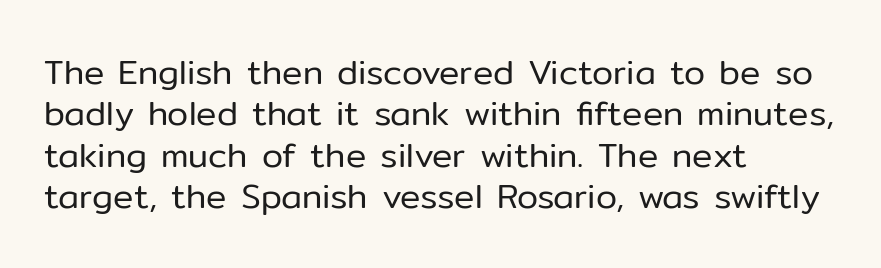
The image shows 34 px regular-weight sans-serif type, upright; set left-aligned, line spacing 1.22x, normal letter spacing, not underlined; low stroke contrast and a medium x-height.
